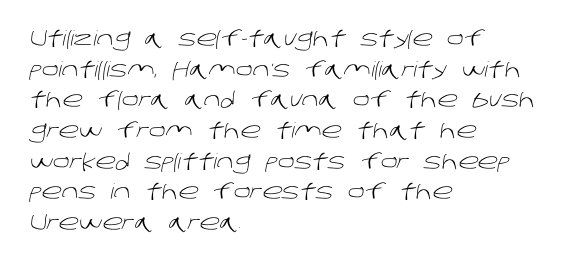
Is this a heavy cut? Hardly; it is regular or lighter. Type without underlining. Evenly set lines give the paragraph a standard silhouette. In CSS terms this would be text-align: left.
